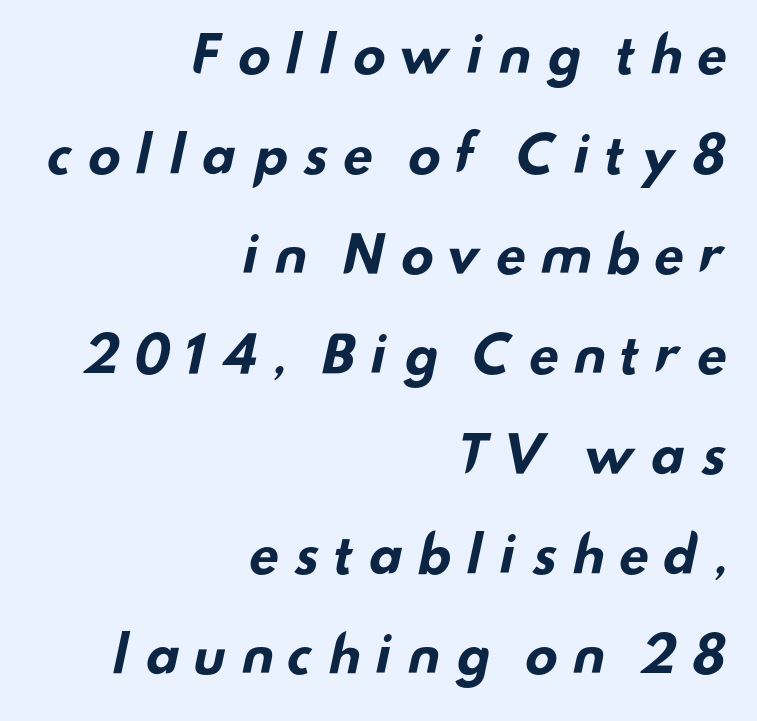
There is plenty of visible air inserted between adjacent glyphs. The rendering uses natural spacing where letterforms have individual widths. The foot of each line stays bare and open. Typographically, this falls in the sans-serif category. The lines in this sample share a right terminus and differ only in where they begin. Stroke thickness is high; the sample reads as a true bold.
